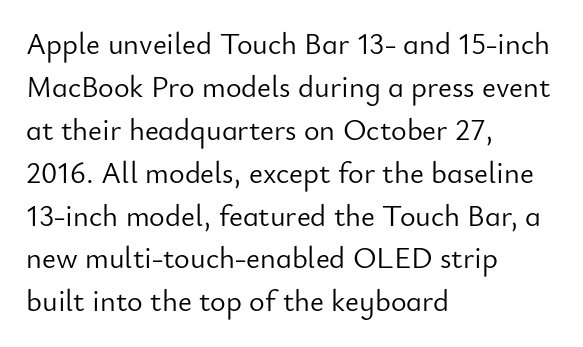
Q: Is the text bold? A: No.
Q: Is the text italic (slanted)? A: No, it is upright.
Q: Is the typeface a serif or a sans-serif typeface? A: Sans-serif.
Q: Is the text underlined? A: No.
Q: How is the paragraph aligned? A: Left-aligned.
Q: Is the spacing between letters normal or unusually wide? A: Normal.
Q: Is the spacing between lines tight, normal or loose? A: Normal.
Q: Width (condensed, normal, or wide)? A: Normal.
Q: Stroke contrast? A: Low.
Q: x-height? A: Small.
Q: Monospaced? A: No.
